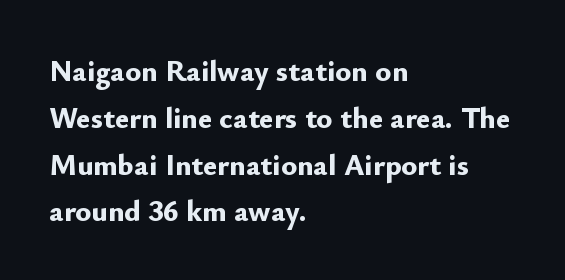
{"serif": "no", "italic": "no", "bold": "yes", "weight": "bold", "width": "normal", "stroke_contrast": "low", "x_height": "small", "monospaced": "no", "underline": "no", "align": "left", "line_spacing": "normal", "line_spacing_ratio": 1.56, "letter_spacing": "normal", "letter_spacing_em": 0.0, "glyph_px": 30}
